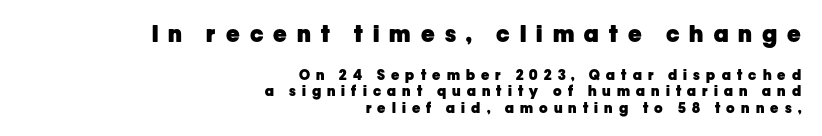
The image shows 23 px bold type, upright; set right-aligned, line spacing 1.18x, unusually wide letter spacing (+0.44 em), not underlined; the first (top) block is 1.64x larger.
